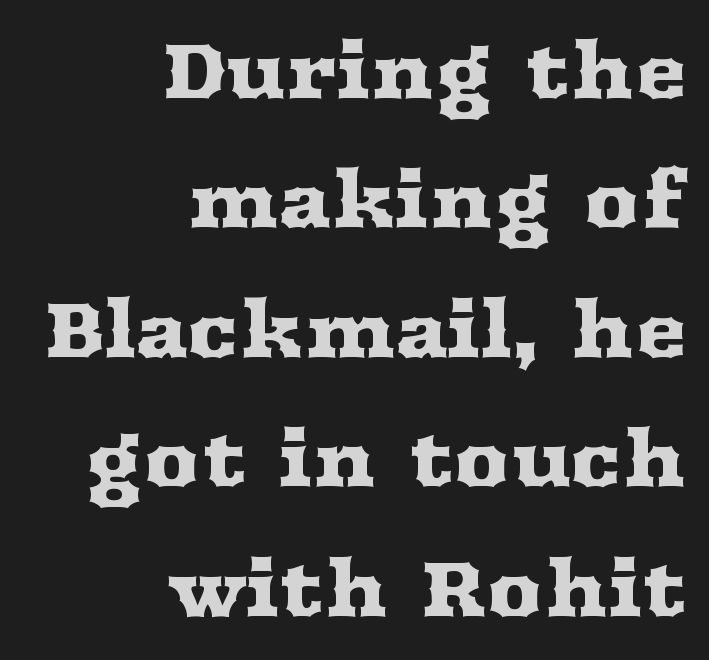
The image shows 78 px wide serif type, upright; set right-aligned, normal line spacing (1.66x), normal letter spacing, not underlined; medium stroke contrast and a medium x-height.
